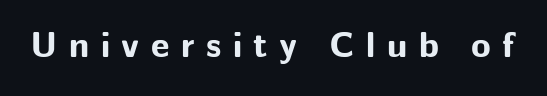
{"serif": "no", "italic": "no", "bold": "yes", "weight": "bold", "width": "normal", "stroke_contrast": "low", "x_height": "medium", "monospaced": "no", "underline": "no", "letter_spacing": "wide", "letter_spacing_em": 0.32, "glyph_px": 36}
